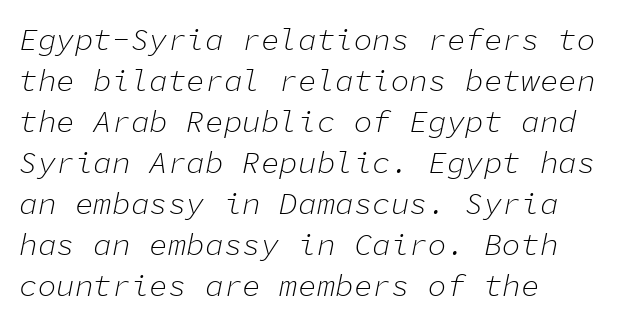
{"italic": "yes", "lean": "right", "slant_degrees": 11, "bold": "no", "weight": "light", "width": "normal", "stroke_contrast": "low", "x_height": "medium", "monospaced": "yes", "underline": "no", "align": "left", "line_spacing": "normal", "line_spacing_ratio": 1.32, "letter_spacing": "normal", "letter_spacing_em": 0.0, "glyph_px": 31}
